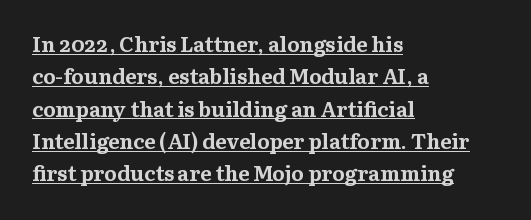
{"italic": "no", "bold": "yes", "underline": "yes", "align": "left", "line_spacing": "normal", "line_spacing_ratio": 1.54, "letter_spacing": "normal", "letter_spacing_em": 0.0, "glyph_px": 21}
